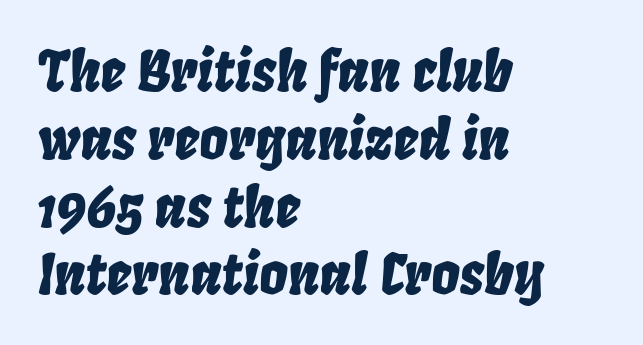
{"italic": "yes", "lean": "right", "slant_degrees": 8, "width": "condensed", "stroke_contrast": "low", "x_height": "large", "monospaced": "no", "underline": "no", "align": "left", "line_spacing_ratio": 1.21, "letter_spacing": "normal", "letter_spacing_em": 0.0, "glyph_px": 56}
